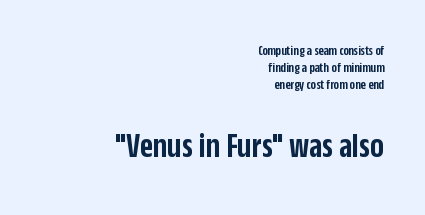
Stroke terminals: plain, sans-serif. The letters stand upright; this is a roman face. Honestly, the letter spacing is just normal — you wouldn't notice it. Bigger letters appear in the bottom chunk; the top chunk is reduced. Students, this is semibold: more ink than regular, less than bold.
